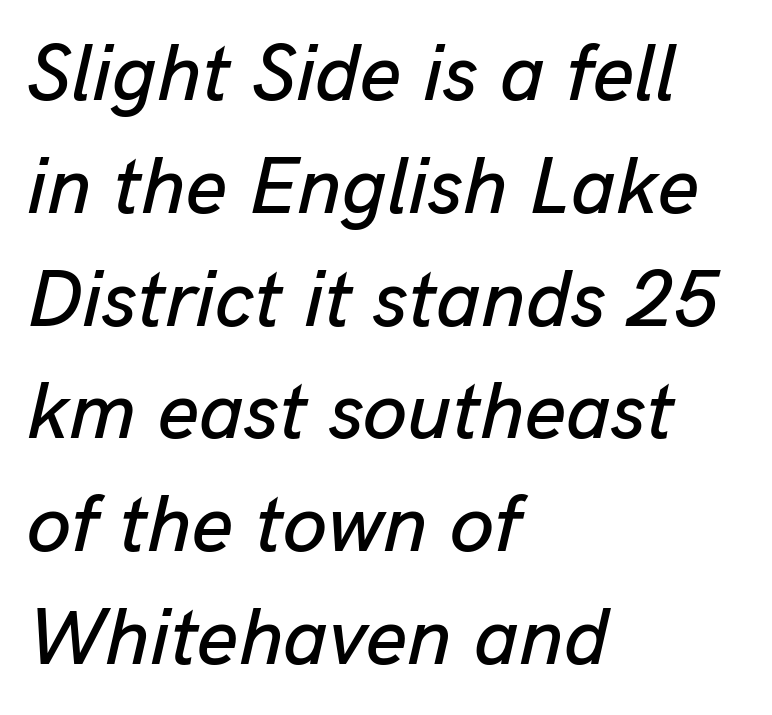
{"italic": "yes", "lean": "right", "slant_degrees": 13, "width": "normal", "stroke_contrast": "low", "x_height": "medium", "monospaced": "no", "underline": "no", "align": "left", "line_spacing": "normal", "line_spacing_ratio": 1.41, "letter_spacing": "normal", "letter_spacing_em": 0.0, "glyph_px": 80}
